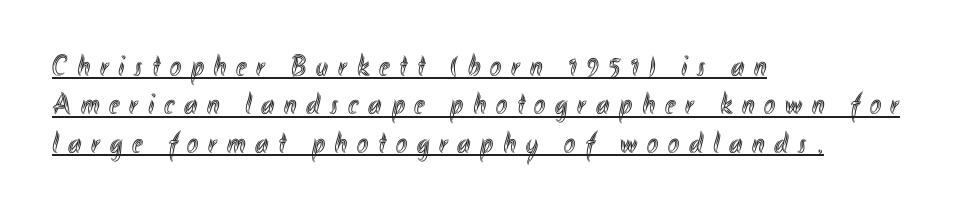
Q: Is the text italic (slanted)? A: Yes.
Q: Is the text underlined? A: Yes.
Q: How is the paragraph aligned? A: Left-aligned.
Q: Is the spacing between letters normal or unusually wide? A: Unusually wide.
Q: Is the spacing between lines tight, normal or loose? A: Normal.
Q: Width (condensed, normal, or wide)? A: Condensed.
Q: x-height? A: Small.
Q: Monospaced? A: No.
